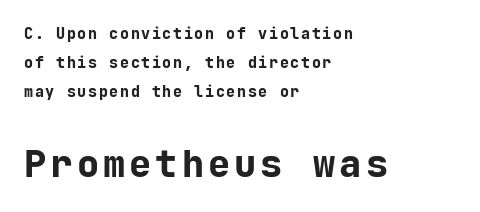
{"serif": "no", "italic": "no", "bold": "yes", "weight": "bold", "width": "normal", "stroke_contrast": "low", "x_height": "medium", "monospaced": "yes", "underline": "no", "align": "left", "line_spacing": "loose", "line_spacing_ratio": 1.95, "larger_block": "second", "size_ratio": 2.47, "glyph_px": 37}
